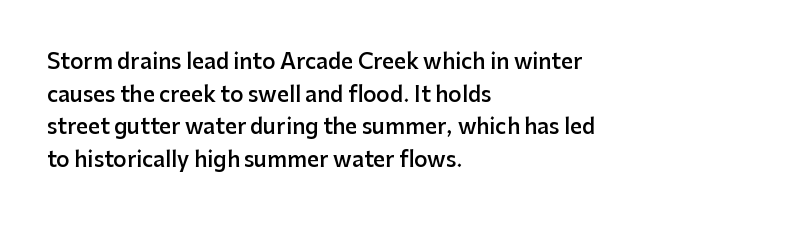
Q: Is the text bold? A: Semi-bold.
Q: Is the text italic (slanted)? A: No, it is upright.
Q: Is the text underlined? A: No.
Q: How is the paragraph aligned? A: Left-aligned.
Q: Is the spacing between letters normal or unusually wide? A: Normal.
Q: Is the spacing between lines tight, normal or loose? A: Normal.
